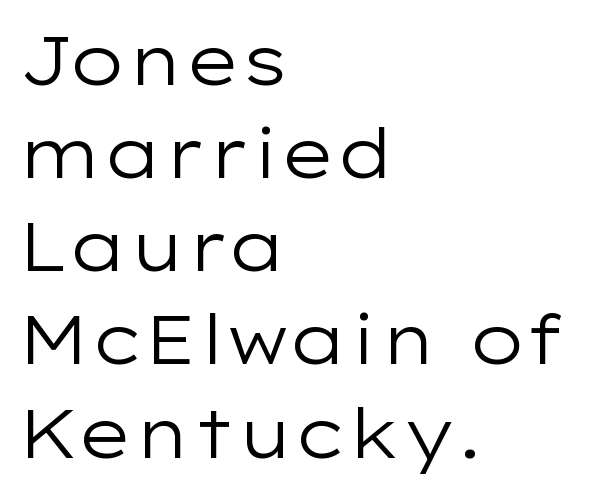
The image shows 68 px regular-weight, wide sans-serif type, upright; set left-aligned, normal line spacing (1.37x), normal letter spacing, not underlined; low stroke contrast and a medium x-height.
